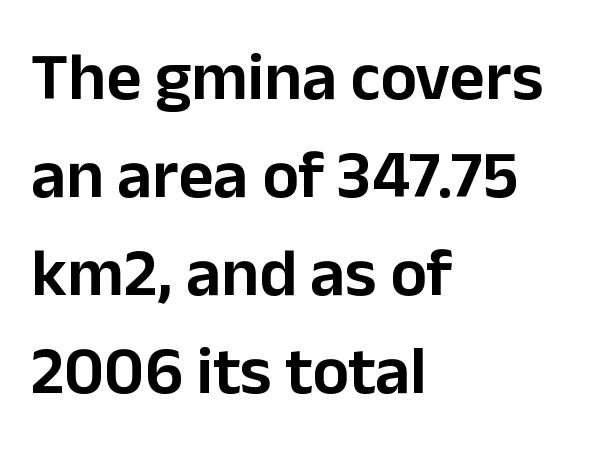
Q: Is the text italic (slanted)? A: No, it is upright.
Q: Is the typeface a serif or a sans-serif typeface? A: Sans-serif.
Q: Is the text underlined? A: No.
Q: How is the paragraph aligned? A: Left-aligned.
Q: Is the spacing between letters normal or unusually wide? A: Normal.
Q: Is the spacing between lines tight, normal or loose? A: Normal.
Q: Width (condensed, normal, or wide)? A: Normal.
Q: Stroke contrast? A: Low.
Q: x-height? A: Medium.
Q: Monospaced? A: No.
